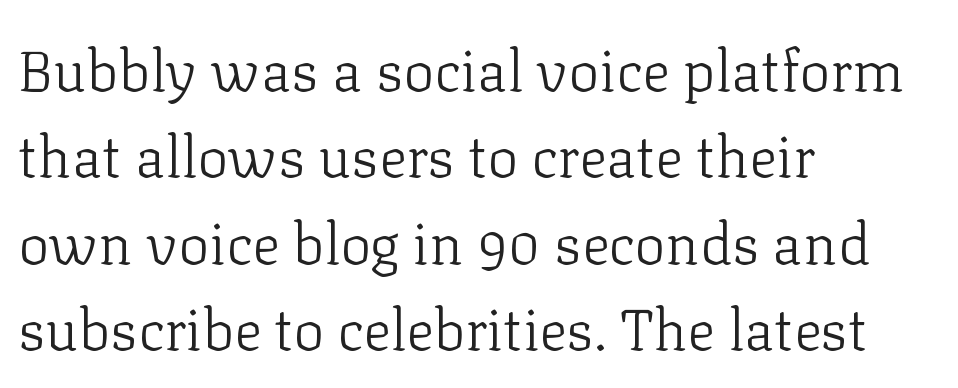
{"serif": "yes", "italic": "no", "bold": "no", "weight": "light", "width": "normal", "stroke_contrast": "low", "x_height": "medium", "monospaced": "no", "underline": "no", "align": "left", "line_spacing": "normal", "line_spacing_ratio": 1.49, "letter_spacing": "normal", "letter_spacing_em": 0.0, "glyph_px": 58}
